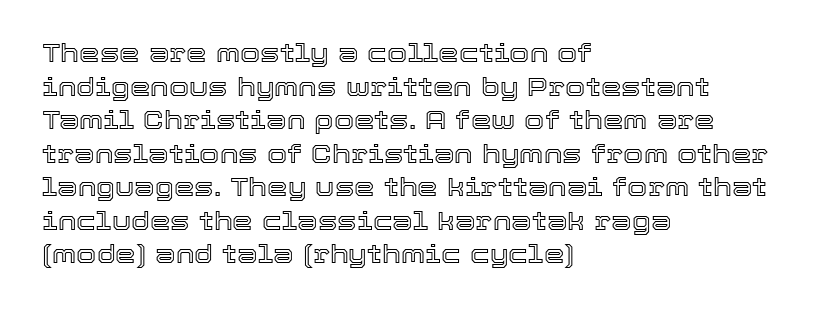
The zone under the glyphs is completely vacant. Line starts are locked; line ends wander. Look at the tracking — it's just the regular setting, nothing added. Horizontal bands of white between lines are of average thickness.
